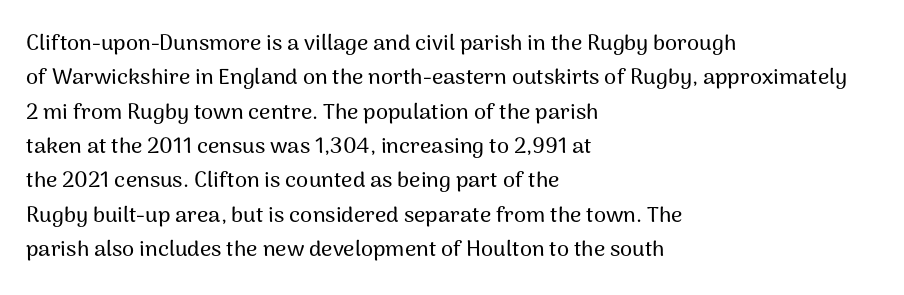
Q: Is the text italic (slanted)? A: No, it is upright.
Q: Is the text underlined? A: No.
Q: How is the paragraph aligned? A: Left-aligned.
Q: Is the spacing between letters normal or unusually wide? A: Normal.
Q: Is the spacing between lines tight, normal or loose? A: Normal.
